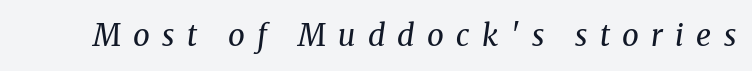
Varying glyph widths throughout — classic text-font behaviour. Letters have the restrained weight of plain body copy at most. Anything drawn beneath the words? Only blank space. Are there feet on the stems? There are — it's a serif. In terms of letterspacing, this is a distinctly airy, spread setting. Rendered with sloped, italic letterforms.
